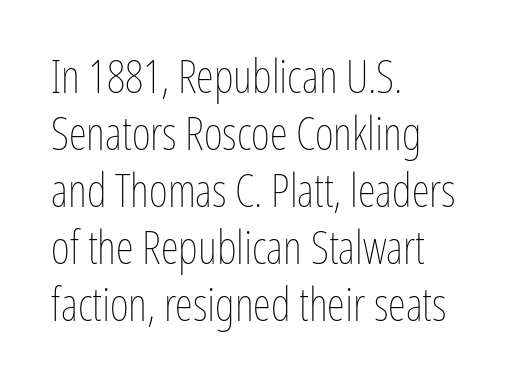
Q: Is the text bold? A: No.
Q: Is the text italic (slanted)? A: No, it is upright.
Q: Is the text underlined? A: No.
Q: How is the paragraph aligned? A: Left-aligned.
Q: Is the spacing between letters normal or unusually wide? A: Normal.
Q: Width (condensed, normal, or wide)? A: Condensed.
Q: Stroke contrast? A: Low.
Q: x-height? A: Medium.
Q: Monospaced? A: No.
